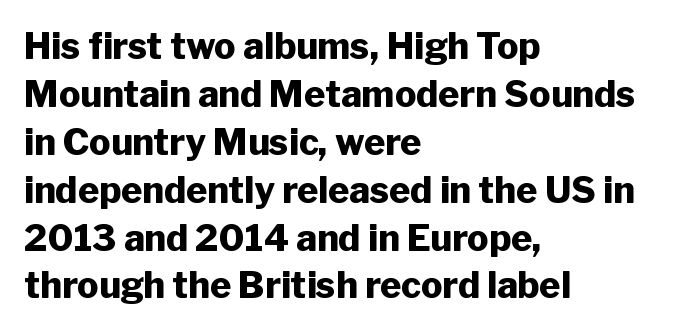
The image shows 36 px heavy sans-serif type, upright; set left-aligned, normal line spacing (1.33x), normal letter spacing, not underlined; low stroke contrast and a medium x-height.
